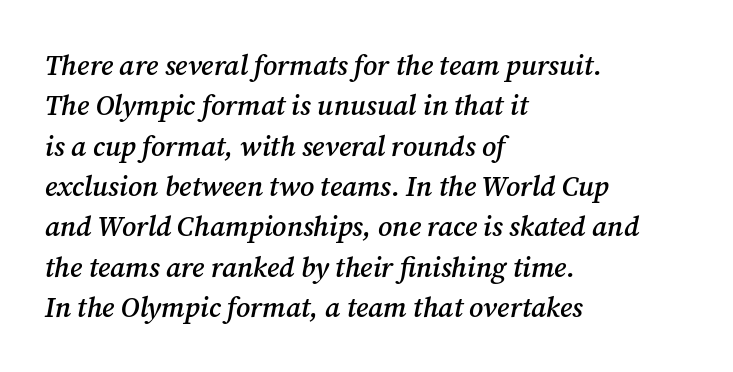
{"serif": "yes", "italic": "yes", "lean": "right", "slant_degrees": 12, "bold": "semi", "weight": "semibold", "width": "normal", "stroke_contrast": "medium", "x_height": "medium", "monospaced": "no", "underline": "no", "align": "left", "line_spacing": "normal", "line_spacing_ratio": 1.44, "letter_spacing": "normal", "letter_spacing_em": 0.0, "glyph_px": 28}
